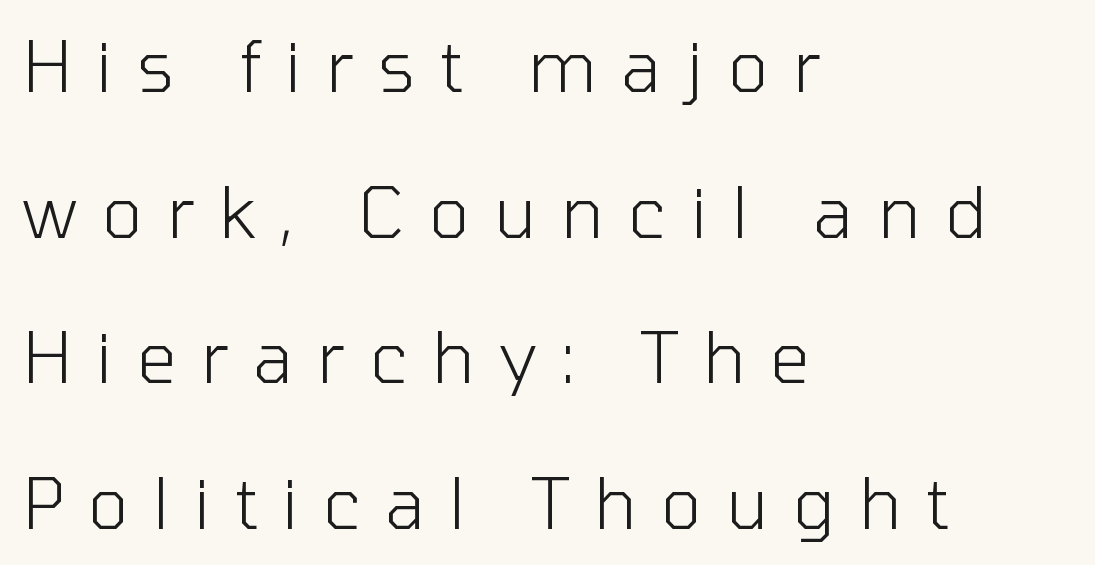
{"serif": "no", "italic": "no", "bold": "no", "weight": "light", "width": "normal", "stroke_contrast": "low", "x_height": "medium", "monospaced": "no", "underline": "no", "align": "left", "line_spacing": "loose", "line_spacing_ratio": 2.08, "letter_spacing": "wide", "letter_spacing_em": 0.35, "glyph_px": 70}
